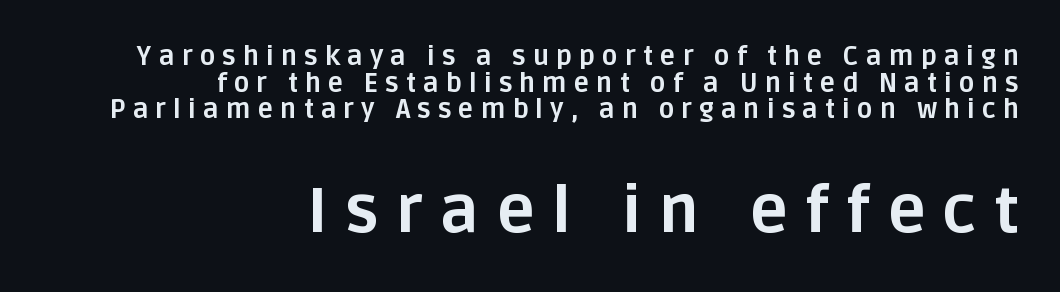
{"serif": "no", "italic": "no", "bold": "yes", "weight": "bold", "width": "normal", "stroke_contrast": "low", "x_height": "large", "monospaced": "no", "underline": "no", "align": "right", "line_spacing": "tight", "line_spacing_ratio": 1.02, "letter_spacing": "wide", "letter_spacing_em": 0.27, "larger_block": "second", "size_ratio": 2.46, "glyph_px": 64}
